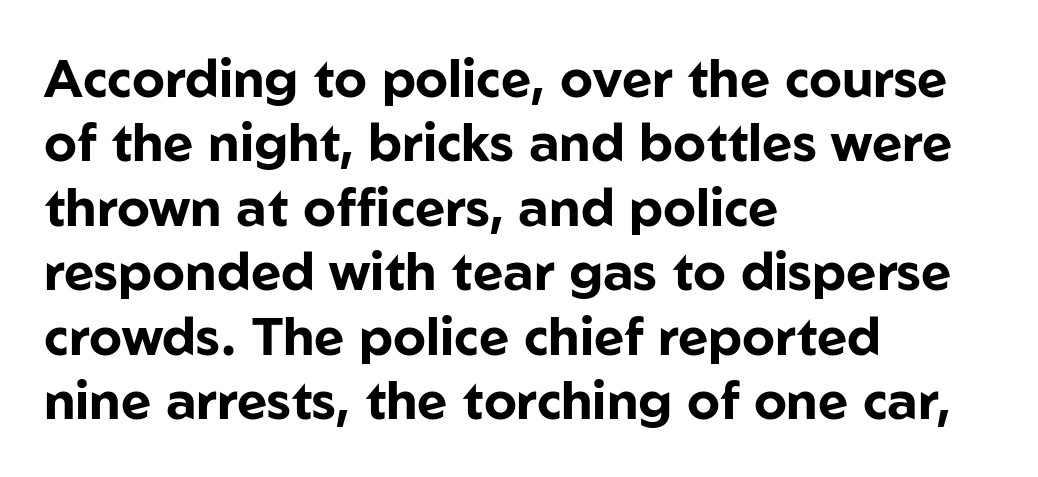
Character widths vary here, with narrow letters taking less room than wide ones. Does the type have serifs? No, each stem ends abruptly. Descenders hang freely into open space. Pretty heavy lettering here — definitely bold. This rendering uses left alignment, leaving the right contour irregular. What stands out about the letter spacing? Nothing — it is the standard amount.
